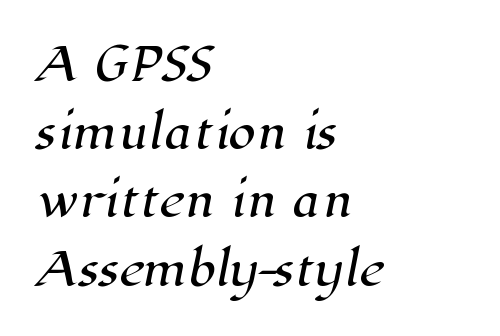
This sample is left-justified, so line endings fall wherever the words run out. Quick note: interline space is typical. Classification — serif. The area under the type is left untouched. The line texture is even and compact thanks to regular tracking. Varying glyph widths throughout — classic text-font behaviour.
